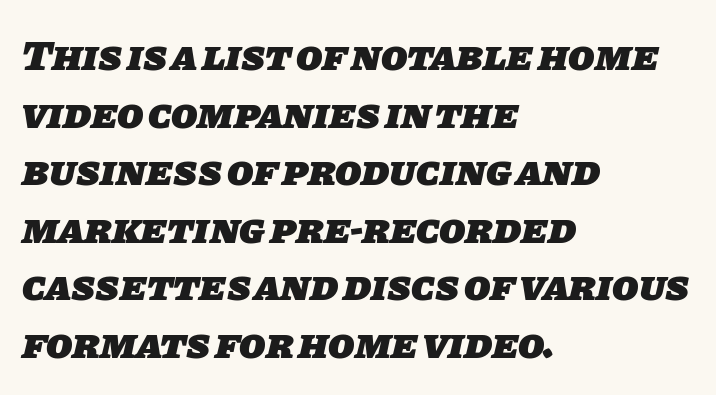
The image shows 43 px heavy type; set left-aligned, normal line spacing (1.34x), normal letter spacing, not underlined; low stroke contrast and a large x-height.
